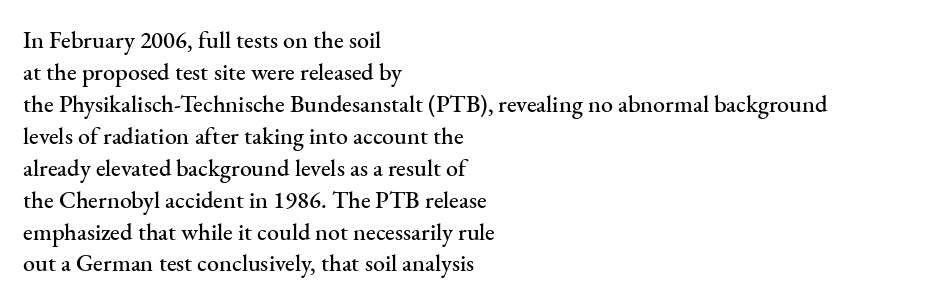
{"italic": "no", "underline": "no", "align": "left", "line_spacing": "normal", "line_spacing_ratio": 1.33, "letter_spacing": "normal", "letter_spacing_em": 0.0, "glyph_px": 24}
